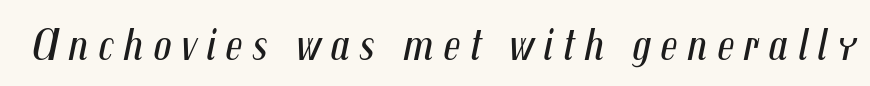
Q: Is the text bold? A: No.
Q: Is the text italic (slanted)? A: Yes, it leans right by about 12 degrees.
Q: Is the text underlined? A: No.
Q: Is the spacing between letters normal or unusually wide? A: Unusually wide.
Q: Width (condensed, normal, or wide)? A: Condensed.
Q: Stroke contrast? A: Medium.
Q: x-height? A: Medium.
Q: Monospaced? A: No.
